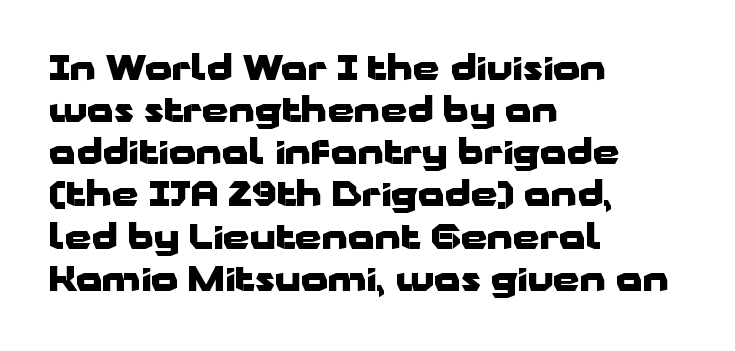
The image shows 34 px heavy, wide sans-serif type, upright; set left-aligned, line spacing 1.24x, normal letter spacing, not underlined; low stroke contrast and a medium x-height.
